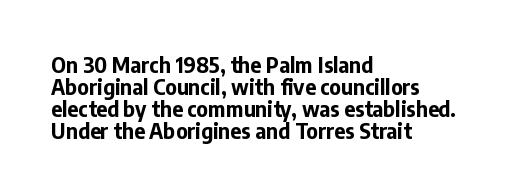
Q: Is the text bold? A: Yes.
Q: Is the text italic (slanted)? A: No, it is upright.
Q: Is the text underlined? A: No.
Q: How is the paragraph aligned? A: Left-aligned.
Q: Is the spacing between letters normal or unusually wide? A: Normal.
Q: Is the spacing between lines tight, normal or loose? A: Tight.
